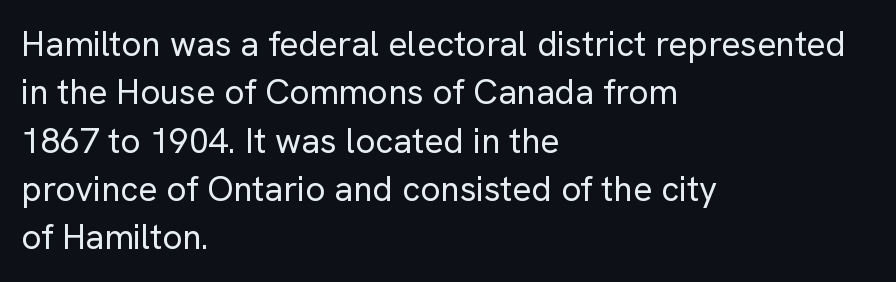
Each letter keeps its own natural width here, so spacing adapts to shape. The space beneath each line is pristine and unruled. Does extra space separate the letters? No, they use regular spacing. The axis of the letterforms is exactly vertical.
